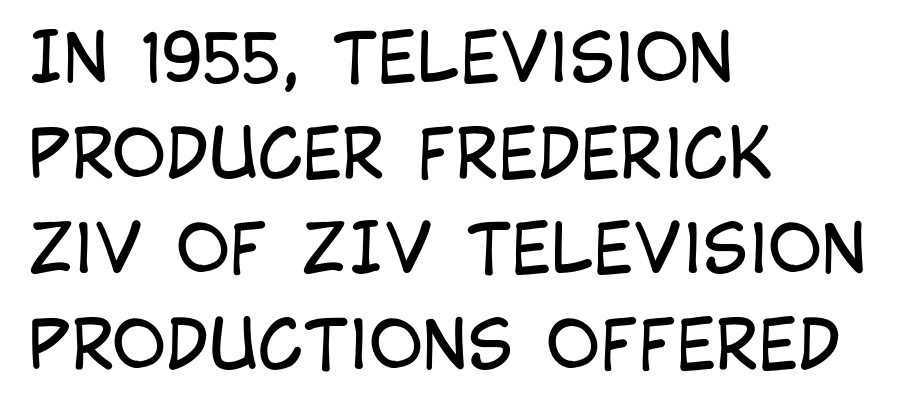
Honestly, the row spacing looks completely unremarkable. Look at the bottom of the vertical strokes: they stop flat, with no serifs. Upright lettering throughout. Look at the tracking — it's just the regular setting, nothing added.
